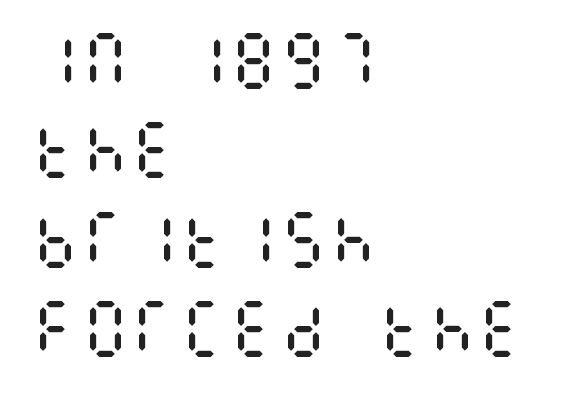
These lines are set flush left with a ragged right edge. Unmarked baselines from the first word to the last. Evenly set lines give the paragraph a standard silhouette. Ordinary non-slanted type is in use. The cut favours lightness, reaching ordinary text weight at its darkest. This sample uses plain, unmodified letter spacing.
